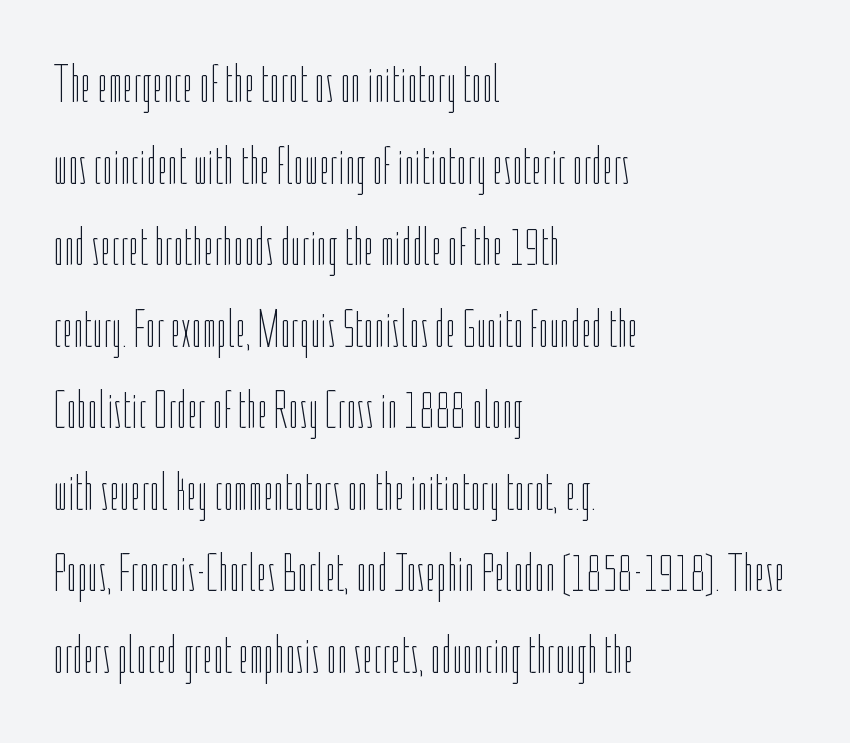
Q: Is the text bold? A: No.
Q: Is the text italic (slanted)? A: No, it is upright.
Q: Is the text underlined? A: No.
Q: How is the paragraph aligned? A: Left-aligned.
Q: Is the spacing between letters normal or unusually wide? A: Normal.
Q: Is the spacing between lines tight, normal or loose? A: Normal.
Q: Width (condensed, normal, or wide)? A: Condensed.
Q: Stroke contrast? A: Low.
Q: x-height? A: Medium.
Q: Monospaced? A: No.
